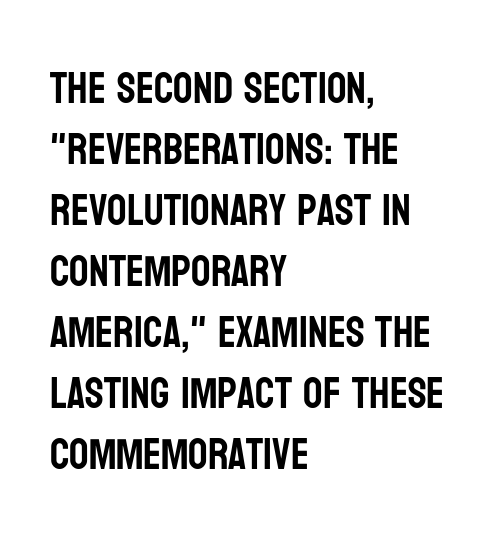
Q: Is the text italic (slanted)? A: No, it is upright.
Q: Is the typeface a serif or a sans-serif typeface? A: Sans-serif.
Q: Is the text underlined? A: No.
Q: How is the paragraph aligned? A: Left-aligned.
Q: Is the spacing between letters normal or unusually wide? A: Normal.
Q: Is the spacing between lines tight, normal or loose? A: Normal.
Q: Width (condensed, normal, or wide)? A: Condensed.
Q: Stroke contrast? A: Low.
Q: x-height? A: Large.
Q: Monospaced? A: No.
